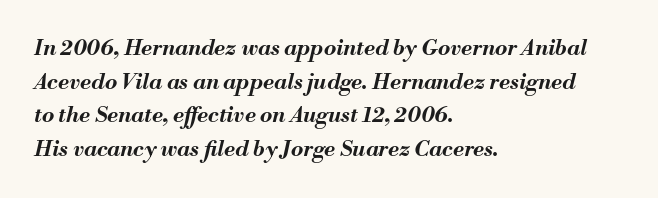
The image shows 22 px bold type, italic (leaning right); set left-aligned, normal line spacing (1.53x), normal letter spacing, not underlined.
